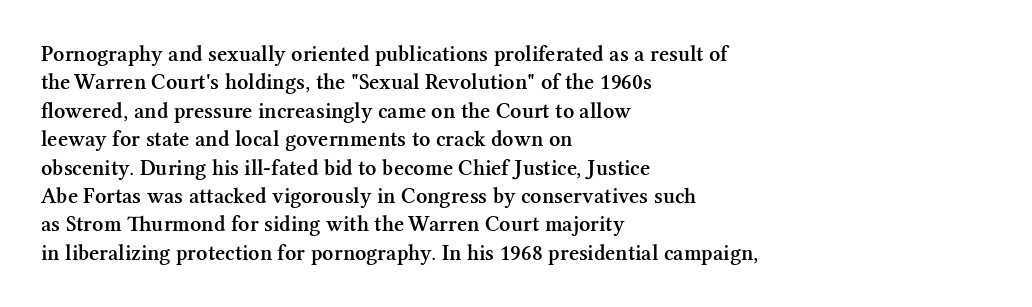
Q: Is the text bold? A: Semi-bold.
Q: Is the text italic (slanted)? A: No, it is upright.
Q: Is the text underlined? A: No.
Q: How is the paragraph aligned? A: Left-aligned.
Q: Is the spacing between letters normal or unusually wide? A: Normal.
Q: Is the spacing between lines tight, normal or loose? A: Normal.
